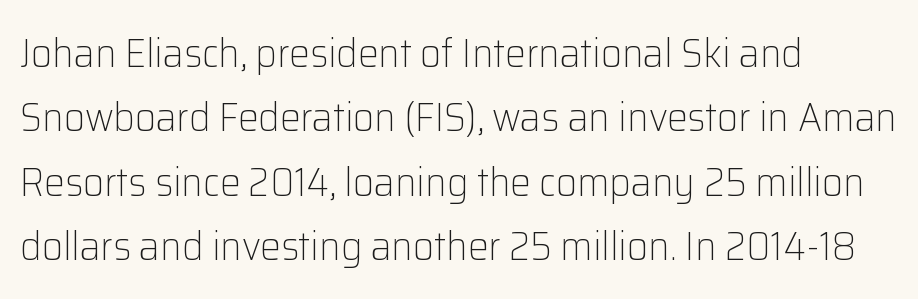
Q: Is the text bold? A: No.
Q: Is the text italic (slanted)? A: No, it is upright.
Q: Is the typeface a serif or a sans-serif typeface? A: Sans-serif.
Q: Is the text underlined? A: No.
Q: How is the paragraph aligned? A: Left-aligned.
Q: Is the spacing between letters normal or unusually wide? A: Normal.
Q: Is the spacing between lines tight, normal or loose? A: Normal.
Q: Width (condensed, normal, or wide)? A: Normal.
Q: Stroke contrast? A: Low.
Q: x-height? A: Medium.
Q: Monospaced? A: No.
